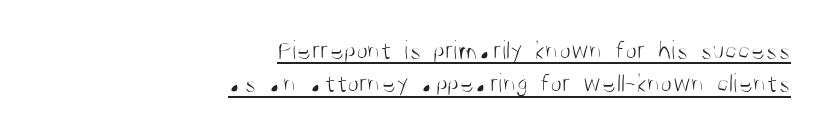
{"italic": "no", "bold": "no", "underline": "yes", "align": "right", "line_spacing_ratio": 1.24, "letter_spacing": "normal", "letter_spacing_em": 0.0, "glyph_px": 27}
